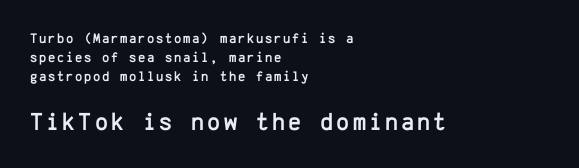
Layout note: lines flush left. No word sits above an underline. The space between consecutive lines is moderate. Posture: upright roman. Size contrast runs from small at the top to large at the bottom.
